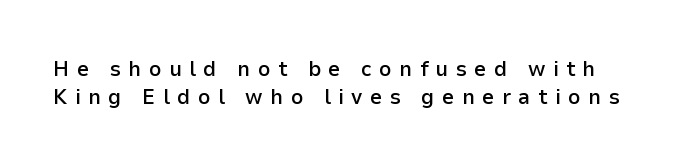
Q: Is the text bold? A: Semi-bold.
Q: Is the text italic (slanted)? A: No, it is upright.
Q: Is the text underlined? A: No.
Q: Is the spacing between letters normal or unusually wide? A: Unusually wide.
Q: Is the spacing between lines tight, normal or loose? A: Normal.
